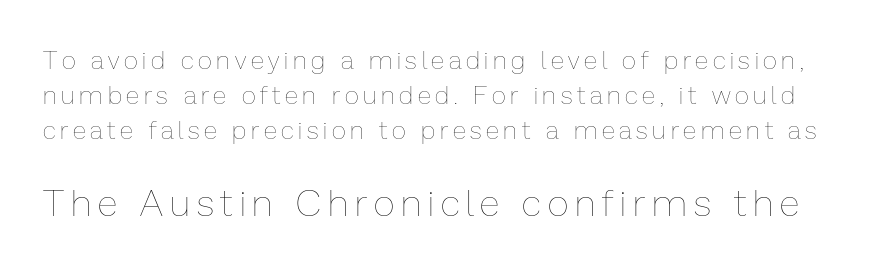
{"italic": "no", "bold": "no", "weight": "thin", "width": "normal", "stroke_contrast": "low", "x_height": "medium", "monospaced": "no", "underline": "no", "line_spacing": "normal", "line_spacing_ratio": 1.4, "larger_block": "second", "size_ratio": 1.48, "glyph_px": 37}
